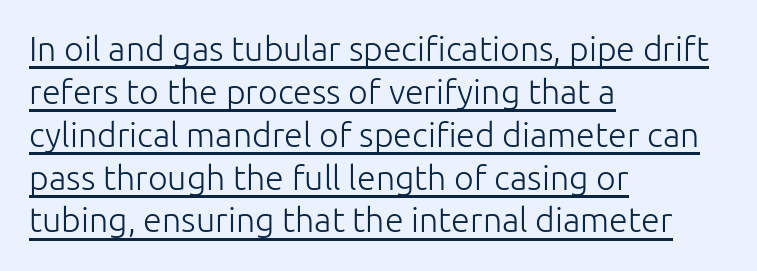
{"serif": "no", "italic": "no", "bold": "no", "weight": "light", "width": "normal", "stroke_contrast": "low", "x_height": "medium", "monospaced": "no", "underline": "yes", "align": "left", "line_spacing": "normal", "line_spacing_ratio": 1.26, "letter_spacing": "normal", "letter_spacing_em": 0.0, "glyph_px": 34}
